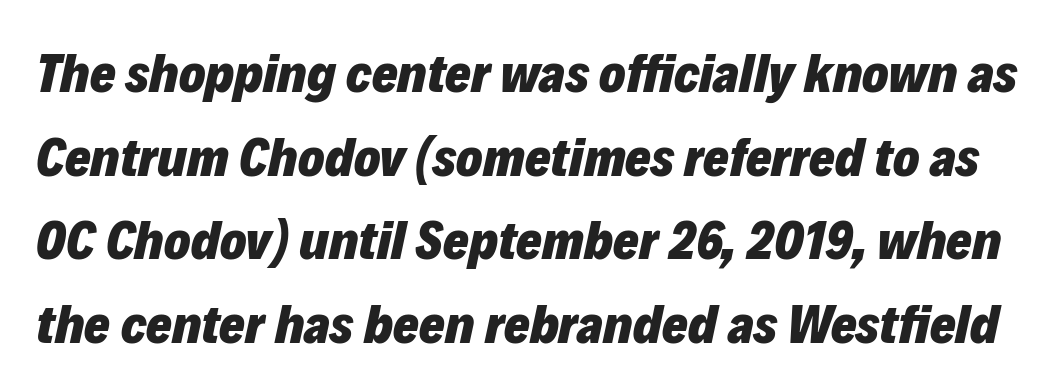
If you measured baseline to baseline, you'd find a middling distance. There's an unmistakable incline to the writing here. The passage shown is emphatically bold. The tracking reads as untouched default to a designer's eye. Each letter keeps its own natural width here, so spacing adapts to shape.
